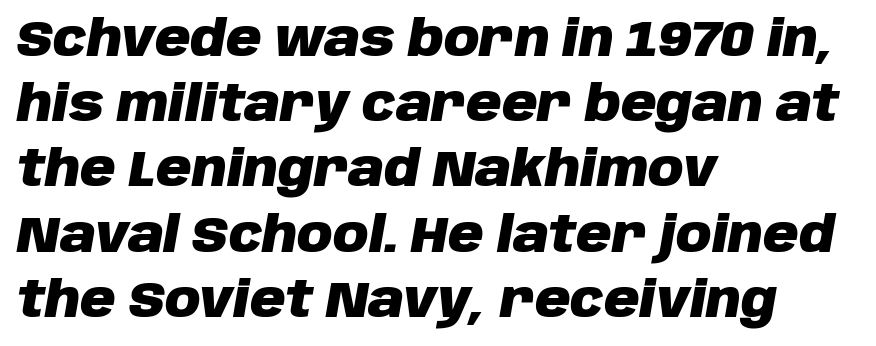
Q: Is the text bold? A: Yes.
Q: Is the text italic (slanted)? A: Yes, it leans right by about 10 degrees.
Q: Is the text underlined? A: No.
Q: How is the paragraph aligned? A: Left-aligned.
Q: Is the spacing between letters normal or unusually wide? A: Normal.
Q: Is the spacing between lines tight, normal or loose? A: Normal.
Q: Width (condensed, normal, or wide)? A: Normal.
Q: Stroke contrast? A: Low.
Q: x-height? A: Large.
Q: Monospaced? A: No.
